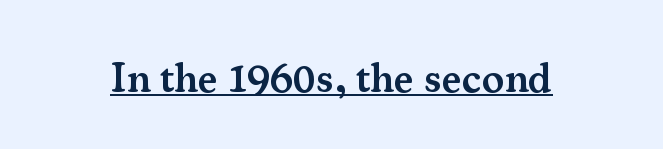
This sample has the flowing, uneven cadence of proportional lettering. Firm but not heavy-handed strokes: this text is semibold. Glyph-to-glyph distance matches everyday printed text. Beneath each row of characters lies a ruled line. Ordinary non-slanted type is in use. Unlike a clean sans, this face finishes its strokes with serifs.
